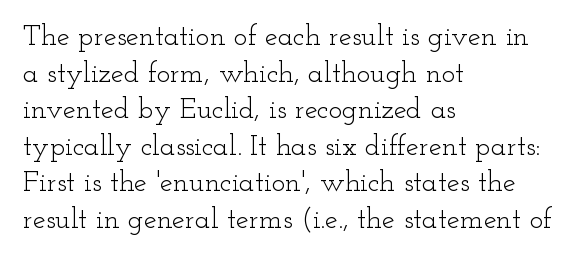
I'd call this a serif setting — the letters wear small feet. Honestly, the row spacing looks completely unremarkable. Type without underlining. This is roman type, the default non-slanted kind. Is this a fixed-width face? No — the glyphs have proportional, varying widths. Ink coverage per letter is moderate at most.
